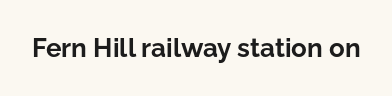
{"italic": "no", "bold": "yes", "underline": "no", "letter_spacing": "normal", "letter_spacing_em": 0.0, "glyph_px": 26}
